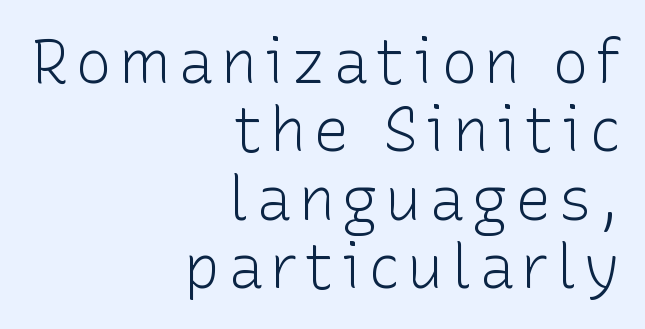
The image shows 61 px light sans-serif type, upright; set right-aligned, tight line spacing (1.12x), not underlined; low stroke contrast and a medium x-height.
